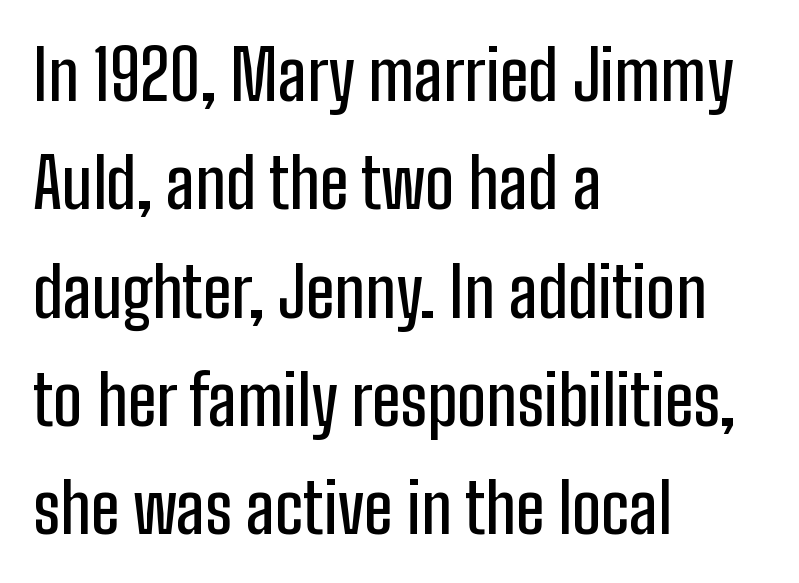
{"serif": "no", "italic": "no", "width": "condensed", "stroke_contrast": "low", "x_height": "medium", "monospaced": "no", "underline": "no", "align": "left", "line_spacing": "normal", "line_spacing_ratio": 1.57, "letter_spacing": "normal", "letter_spacing_em": 0.0, "glyph_px": 69}
